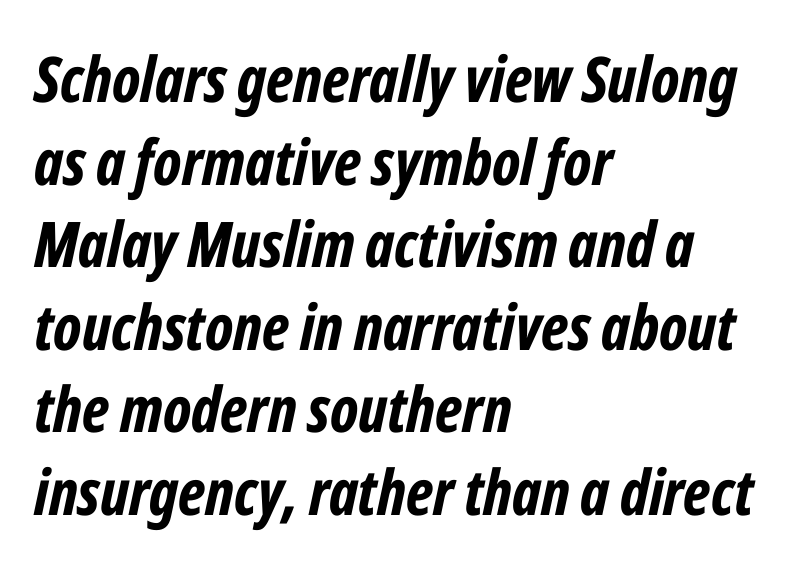
The image shows 63 px bold, condensed type, italic (leaning right); set left-aligned, normal line spacing (1.31x), normal letter spacing, not underlined; low stroke contrast and a medium x-height.
